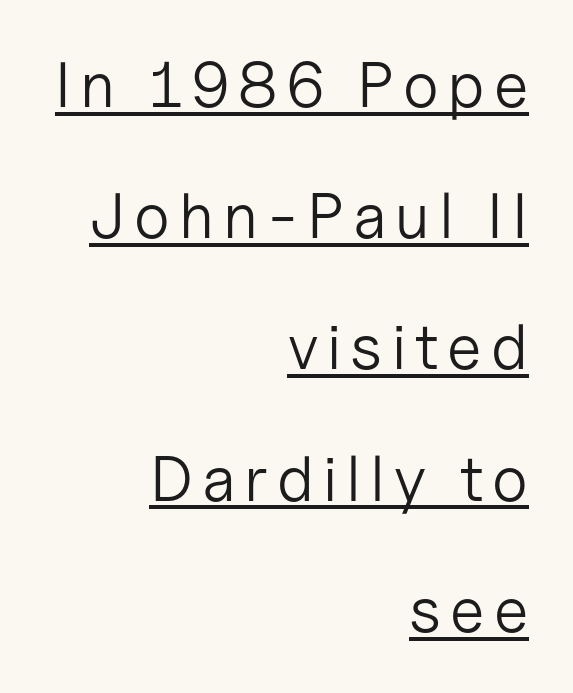
{"serif": "no", "italic": "no", "bold": "no", "weight": "light", "width": "normal", "stroke_contrast": "low", "x_height": "medium", "monospaced": "no", "underline": "yes", "align": "right", "line_spacing": "loose", "line_spacing_ratio": 2.05, "glyph_px": 64}
